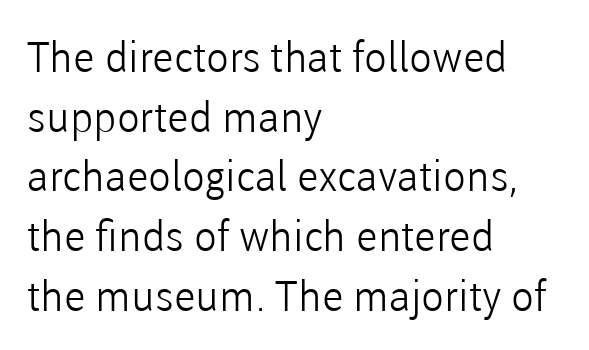
The image shows 42 px light sans-serif type, upright; set left-aligned, normal line spacing (1.42x), normal letter spacing, not underlined; low stroke contrast and a medium x-height.
